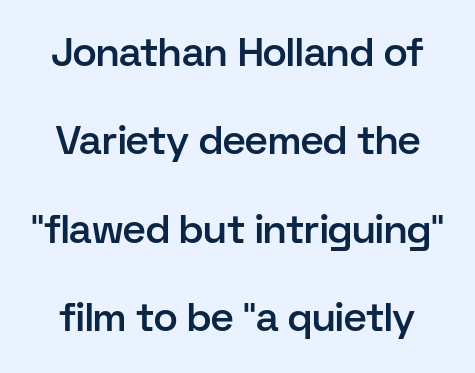
Plain, unruled lines of type. A bit beefed up — I'd call it semibold rather than bold. What kind of face is this? One without serifs — a sans. This block would shrink considerably if given ordinary leading; it's expanded now. Observe the ordinary spacing: letters are neighbours, not strangers. Proportional: the letters do not fall into vertical columns.
